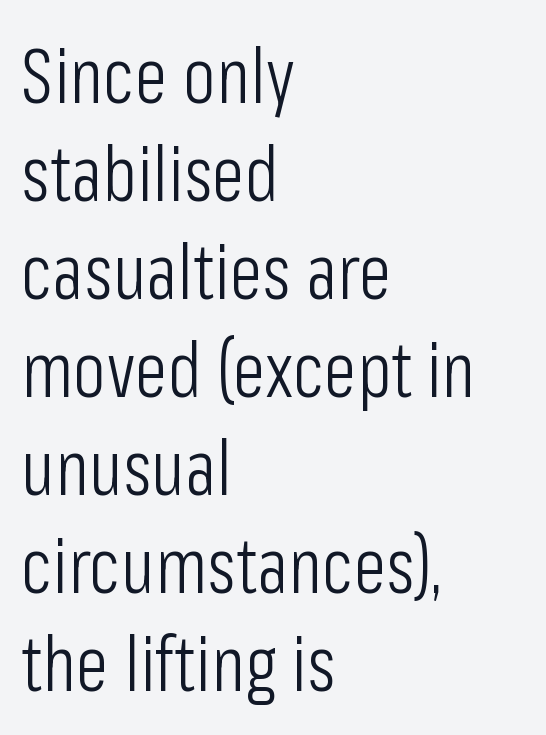
{"serif": "no", "italic": "no", "bold": "no", "weight": "light", "width": "condensed", "stroke_contrast": "low", "x_height": "medium", "monospaced": "no", "underline": "no", "align": "left", "line_spacing": "normal", "line_spacing_ratio": 1.29, "letter_spacing": "normal", "letter_spacing_em": 0.0, "glyph_px": 76}
